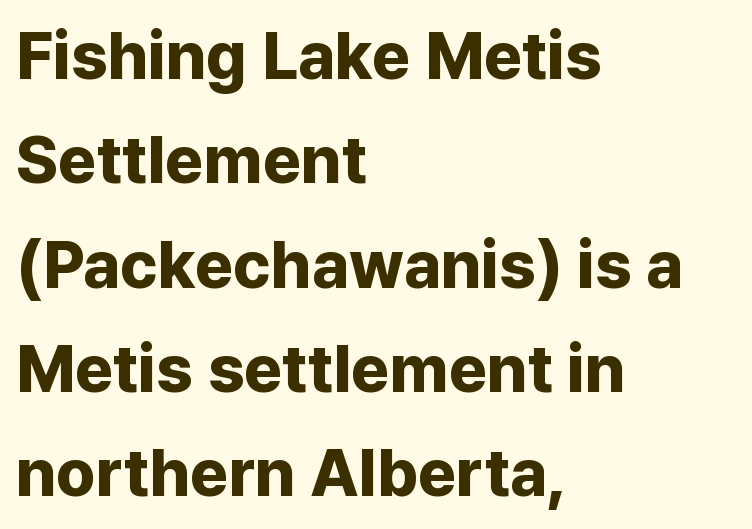
The image shows 66 px bold sans-serif type, upright; set left-aligned, normal line spacing (1.58x), normal letter spacing, not underlined; low stroke contrast and a medium x-height.
